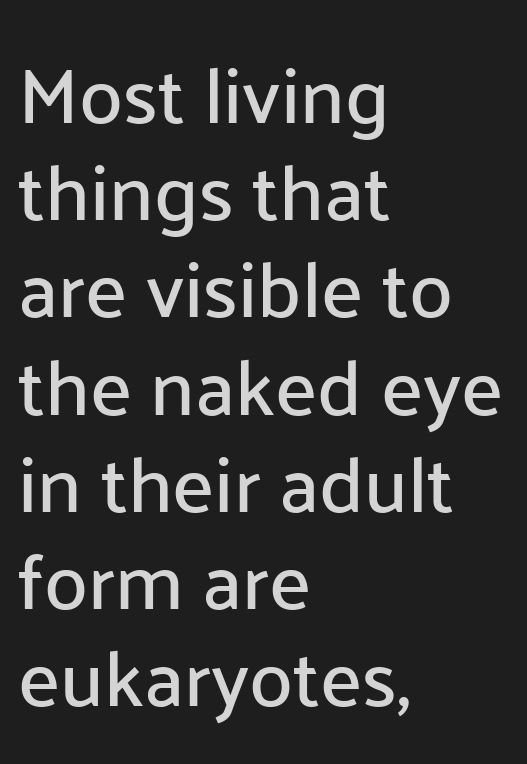
Q: Is the text italic (slanted)? A: No, it is upright.
Q: Is the typeface a serif or a sans-serif typeface? A: Sans-serif.
Q: Is the text underlined? A: No.
Q: How is the paragraph aligned? A: Left-aligned.
Q: Is the spacing between letters normal or unusually wide? A: Normal.
Q: Width (condensed, normal, or wide)? A: Normal.
Q: Stroke contrast? A: Low.
Q: x-height? A: Medium.
Q: Monospaced? A: No.
